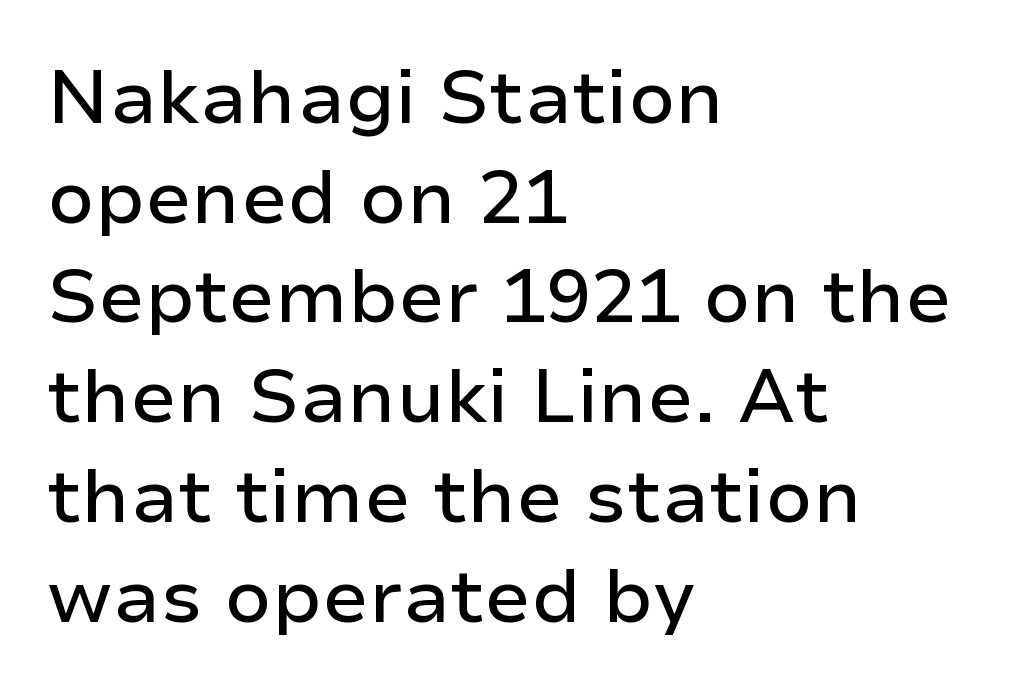
Q: Is the text italic (slanted)? A: No, it is upright.
Q: Is the typeface a serif or a sans-serif typeface? A: Sans-serif.
Q: Is the text underlined? A: No.
Q: How is the paragraph aligned? A: Left-aligned.
Q: Is the spacing between letters normal or unusually wide? A: Normal.
Q: Is the spacing between lines tight, normal or loose? A: Normal.
Q: Width (condensed, normal, or wide)? A: Normal.
Q: Stroke contrast? A: Low.
Q: x-height? A: Medium.
Q: Monospaced? A: No.
